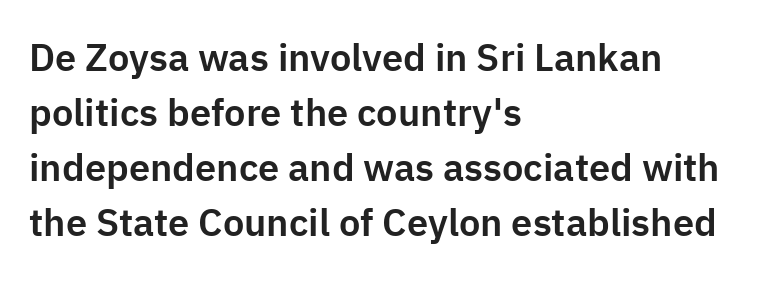
The image shows 38 px sans-serif type, upright; set left-aligned, normal line spacing (1.45x), normal letter spacing, not underlined; low stroke contrast and a medium x-height.
